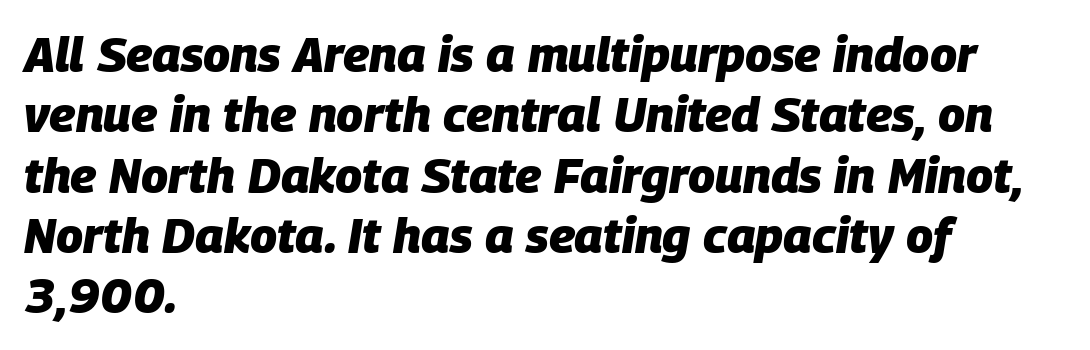
The image shows 49 px heavy type, italic (leaning right); set left-aligned, line spacing 1.23x, normal letter spacing, not underlined; low stroke contrast and a large x-height.
